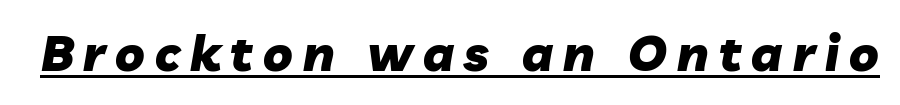
{"italic": "yes", "lean": "right", "slant_degrees": 10, "bold": "yes", "weight": "heavy", "width": "normal", "stroke_contrast": "low", "x_height": "medium", "monospaced": "no", "underline": "yes", "letter_spacing": "wide", "letter_spacing_em": 0.21, "glyph_px": 49}
